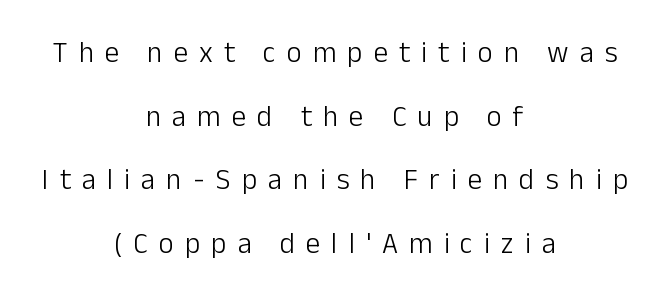
Baseline-to-baseline distance is far greater than the letter height. The axis of the letterforms is exactly vertical. Caption: multi-line text, centered on the measure. Type without underlining. Here the glyphs are tracked loosely, breaking word shapes into spaced letters. The typeface has the unassuming heft of standard copy or less.
